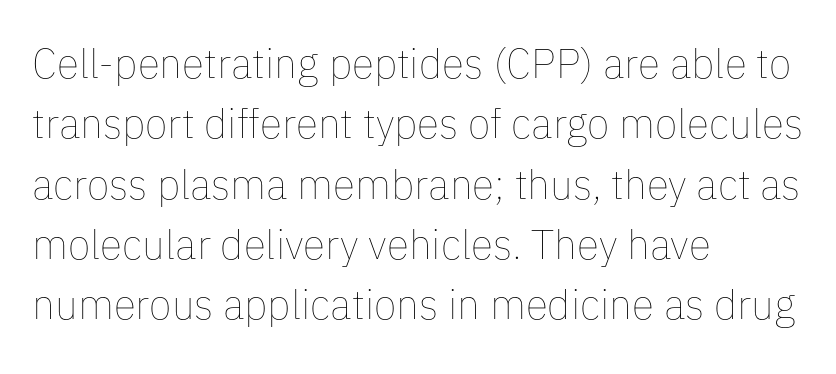
The image shows 41 px thin type, upright; set left-aligned, normal line spacing (1.47x), normal letter spacing, not underlined; low stroke contrast and a medium x-height.
